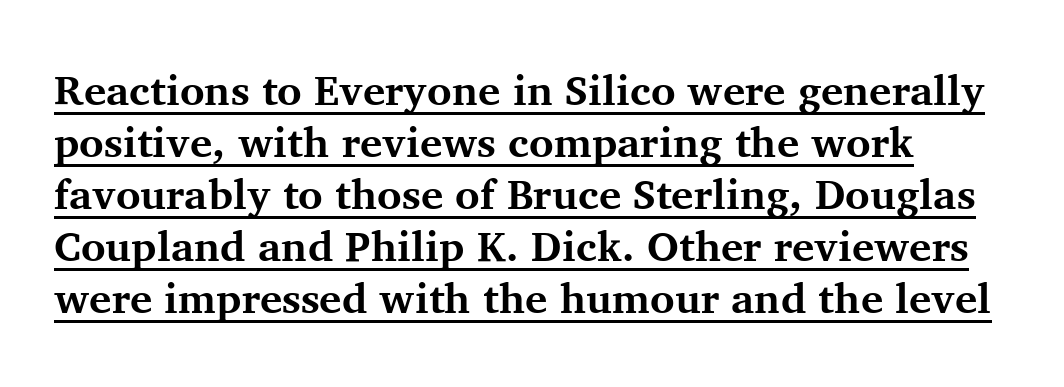
{"serif": "yes", "italic": "no", "bold": "yes", "weight": "bold", "width": "normal", "stroke_contrast": "medium", "x_height": "medium", "monospaced": "no", "underline": "yes", "align": "left", "line_spacing_ratio": 1.24, "letter_spacing": "normal", "letter_spacing_em": 0.0, "glyph_px": 42}
